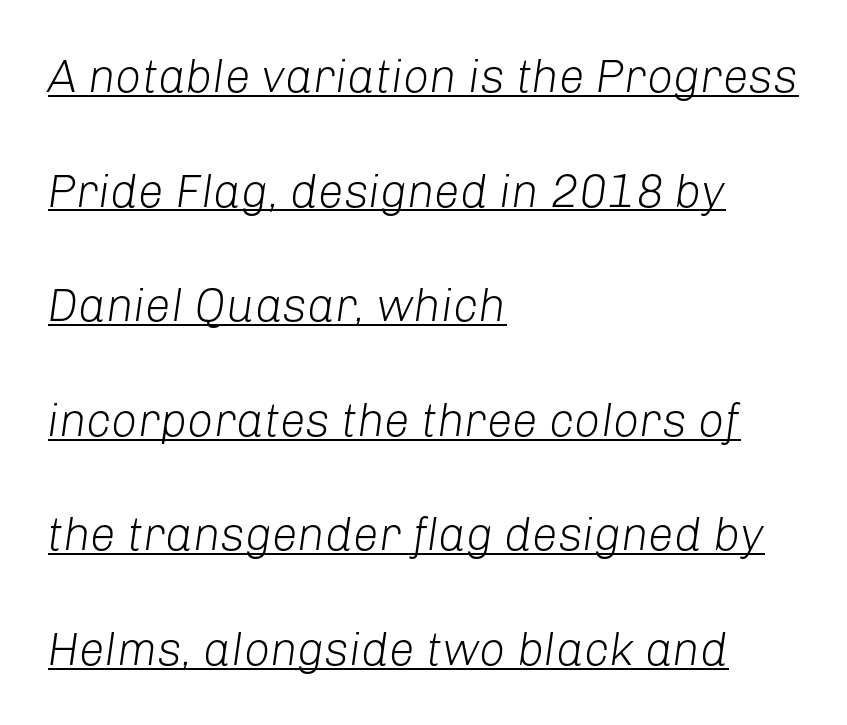
The image shows 46 px light type, italic (leaning right); set left-aligned, loose line spacing (2.49x), normal letter spacing, underlined; low stroke contrast and a medium x-height.
